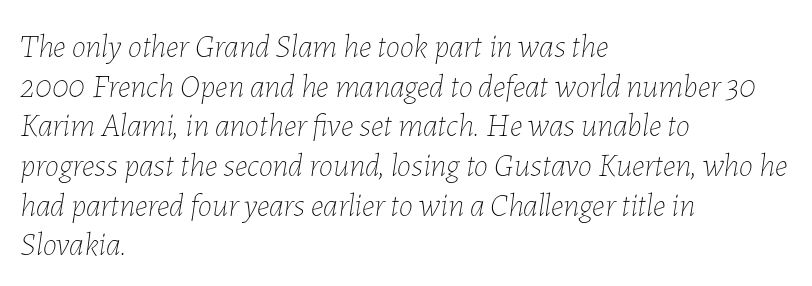
The image shows 32 px thin type, italic (leaning right); set left-aligned, line spacing 1.24x, normal letter spacing, not underlined; low stroke contrast and a medium x-height.
